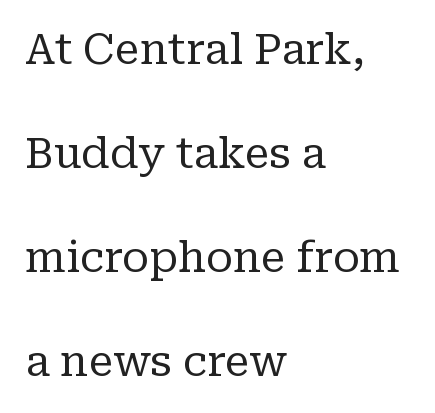
The image shows 42 px regular-weight serif type, upright; set left-aligned, loose line spacing (2.48x), normal letter spacing, not underlined; low stroke contrast and a medium x-height.
